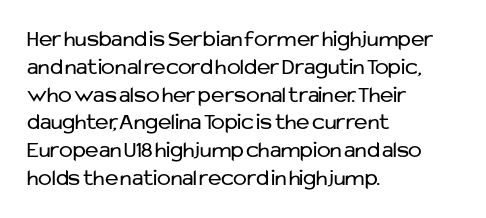
{"italic": "no", "bold": "no", "underline": "no", "align": "left", "line_spacing_ratio": 1.21, "letter_spacing": "normal", "letter_spacing_em": 0.0, "glyph_px": 23}
